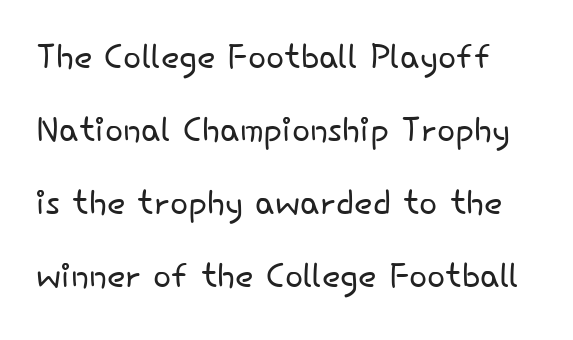
The image shows 48 px light sans-serif type, upright; set normal line spacing (1.52x), normal letter spacing, not underlined; low stroke contrast and a small x-height.
